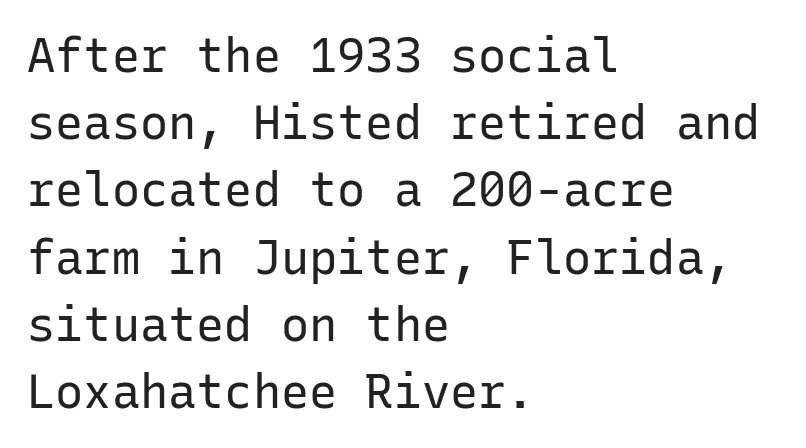
{"serif": "no", "italic": "no", "bold": "no", "weight": "regular", "width": "normal", "stroke_contrast": "low", "x_height": "medium", "monospaced": "yes", "underline": "no", "align": "left", "line_spacing": "normal", "line_spacing_ratio": 1.43, "letter_spacing": "normal", "letter_spacing_em": 0.0, "glyph_px": 47}
